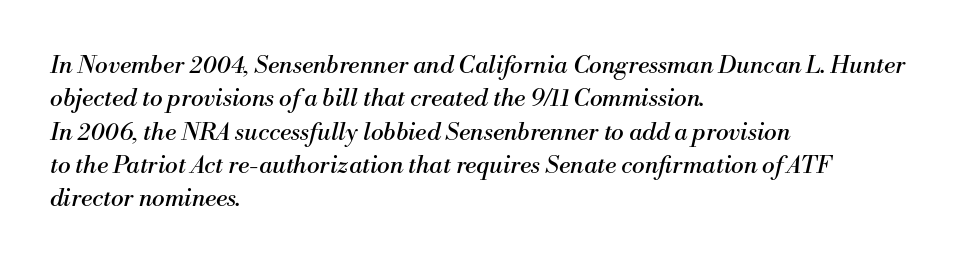
The image shows 24 px text type, italic (leaning right); set left-aligned, normal line spacing (1.39x), normal letter spacing, not underlined.
